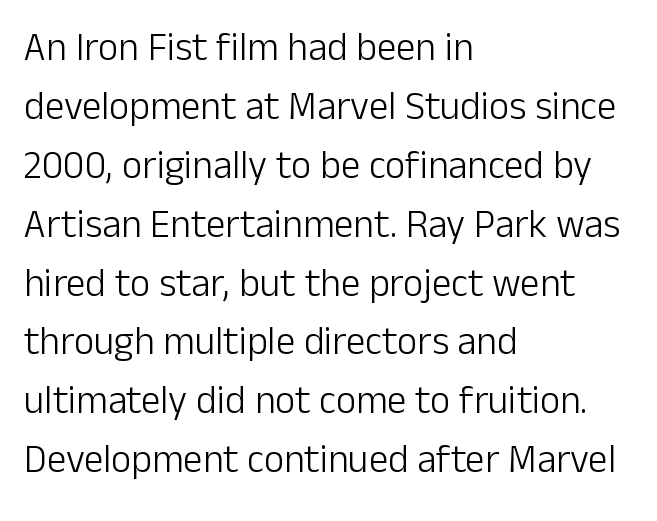
Does the copy run flush right? No — it runs flush left. Each row of text sits above clean, open space. Stems here are at most as thick as an everyday book face. Words appear dense and cohesive because spacing is normal.
